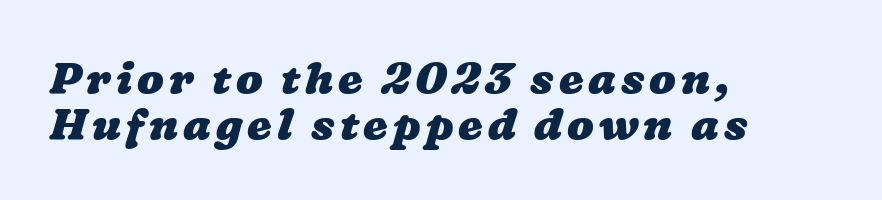
Q: Is the text bold? A: Yes.
Q: Is the text underlined? A: No.
Q: How is the paragraph aligned? A: Left-aligned.
Q: Is the spacing between lines tight, normal or loose? A: Tight.
Q: Width (condensed, normal, or wide)? A: Wide.
Q: Stroke contrast? A: Low.
Q: x-height? A: Medium.
Q: Monospaced? A: No.
